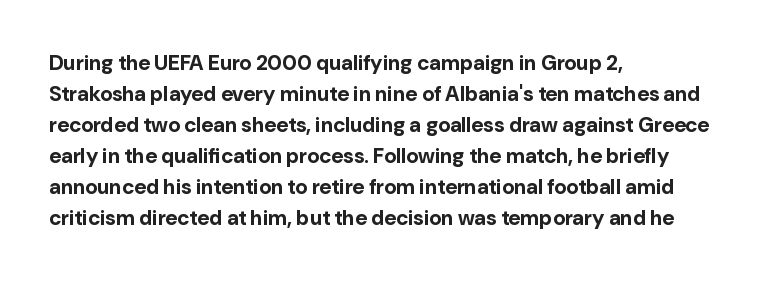
Q: Is the text bold? A: Yes.
Q: Is the text italic (slanted)? A: No, it is upright.
Q: Is the text underlined? A: No.
Q: How is the paragraph aligned? A: Left-aligned.
Q: Is the spacing between letters normal or unusually wide? A: Normal.
Q: Is the spacing between lines tight, normal or loose? A: Normal.
